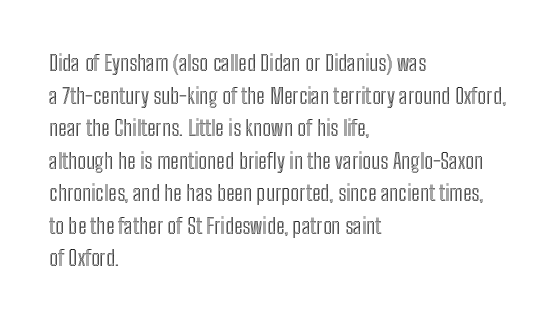
The string is rendered with underlining switched off. Successive baselines arrive at the customary interval. The paragraph shown leans on its left margin. Do the letters lean? They stand straight. The passage shown has conventional tracking throughout.
